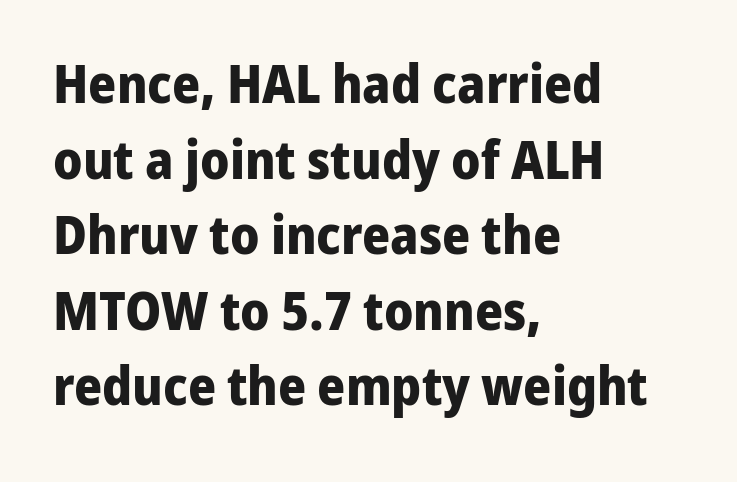
{"serif": "no", "italic": "no", "bold": "yes", "weight": "bold", "width": "normal", "stroke_contrast": "low", "x_height": "medium", "monospaced": "no", "underline": "no", "align": "left", "line_spacing": "normal", "line_spacing_ratio": 1.4, "letter_spacing": "normal", "letter_spacing_em": 0.0, "glyph_px": 54}
